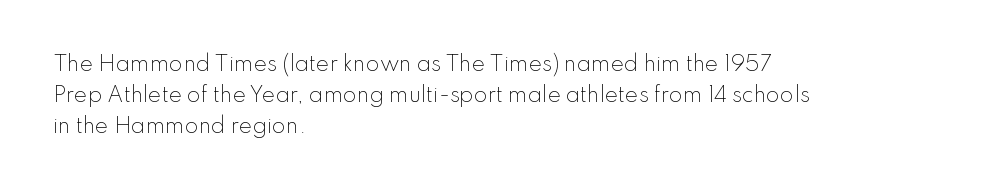
The image shows 20 px text type, upright; set left-aligned, normal line spacing (1.56x), normal letter spacing, not underlined.
